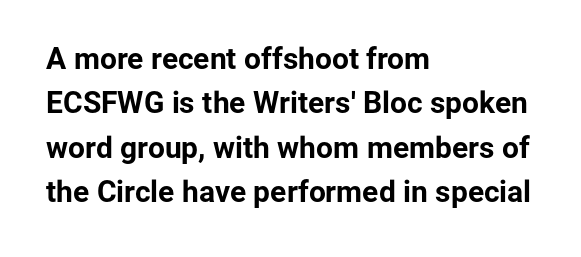
Look at the bottom of the vertical strokes: they stop flat, with no serifs. Honestly, the row spacing looks completely unremarkable. These lines were composed using upright roman letters. Do the characters align in a grid? No, the font is proportional. Does the weight exceed regular? Yes, all the way to bold. The lines in this sample share a left origin and differ only in where they stop.
